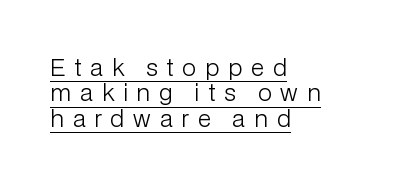
The font is comparable to plain body text, perhaps lighter. Tall strokes in this sample are plumb rather than angled. The paragraph has a hard left edge and a soft right edge. Caption: lettering with a line underneath. Caption: expanded tracking, letters set apart. Interline gaps are noticeably narrow in this sample.
